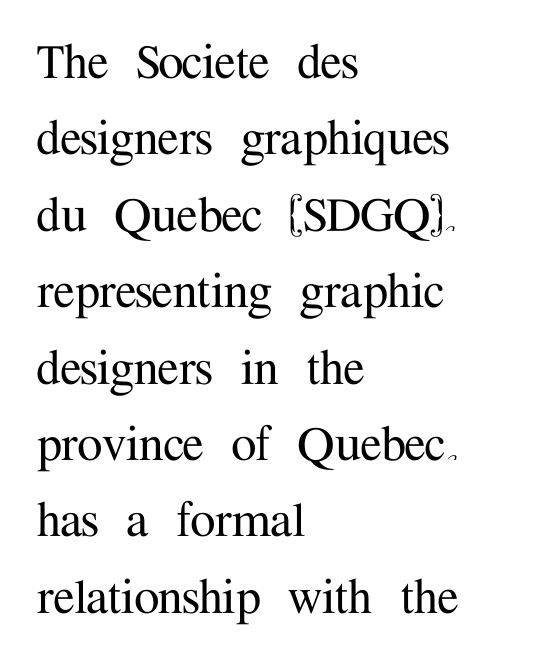
This rendering uses left alignment, leaving the right contour irregular. In terms of letterspacing, this is plain default setting. Posture: upright roman. Honestly, the row spacing looks completely unremarkable. Only glyphs here, with clear space below each row. You could not count columns in this text — the font is proportionally spaced.
